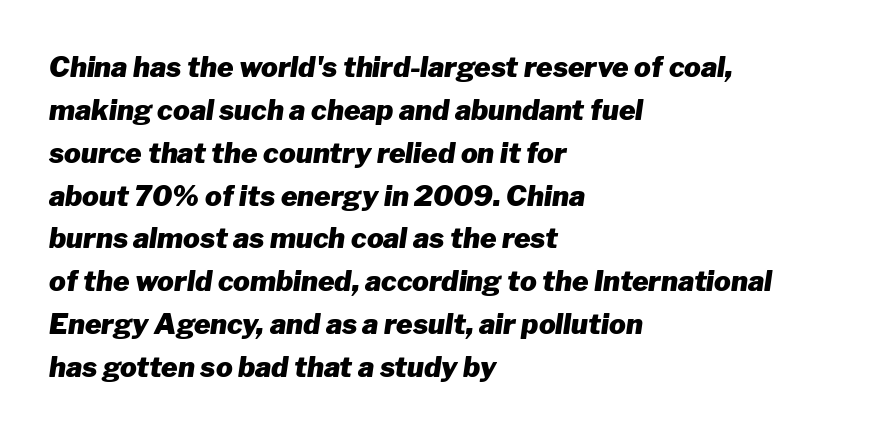
The image shows 28 px heavy type, italic (leaning right); set left-aligned, normal line spacing (1.53x), normal letter spacing, not underlined; low stroke contrast and a medium x-height.
